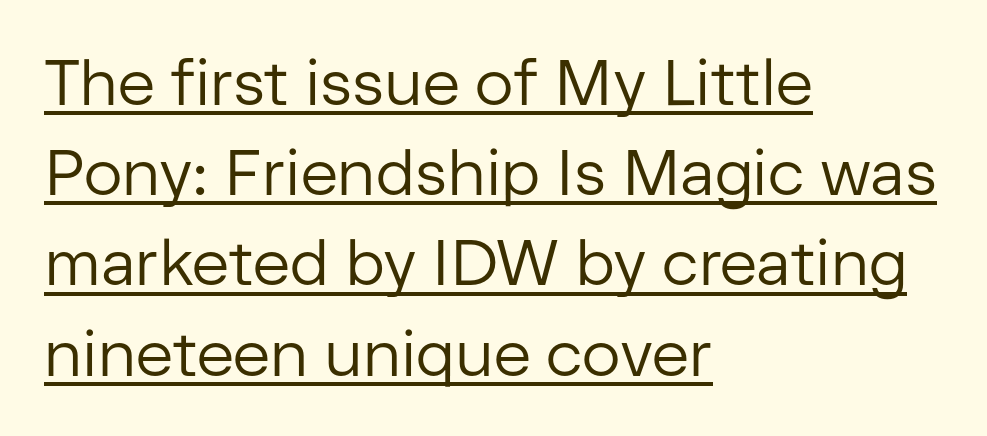
Q: Is the text bold? A: No.
Q: Is the text italic (slanted)? A: No, it is upright.
Q: Is the typeface a serif or a sans-serif typeface? A: Sans-serif.
Q: Is the text underlined? A: Yes.
Q: How is the paragraph aligned? A: Left-aligned.
Q: Is the spacing between letters normal or unusually wide? A: Normal.
Q: Is the spacing between lines tight, normal or loose? A: Normal.
Q: Width (condensed, normal, or wide)? A: Normal.
Q: Stroke contrast? A: Low.
Q: x-height? A: Medium.
Q: Monospaced? A: No.
